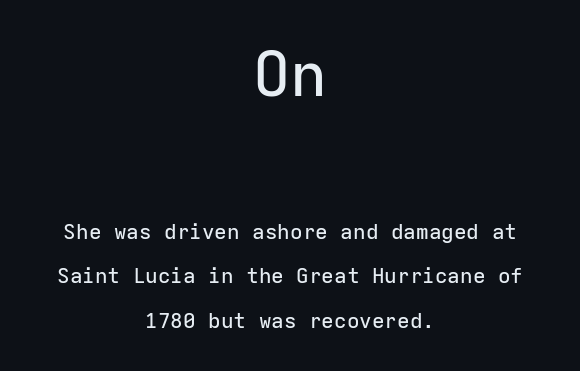
The image shows 62 px sans-serif type, upright, monospaced; set centered, loose line spacing (2.13x), normal letter spacing, not underlined; the first (top) block is 2.95x larger; low stroke contrast and a medium x-height.
